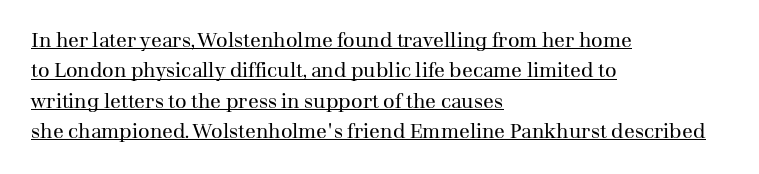
Q: Is the text bold? A: No.
Q: Is the text italic (slanted)? A: No, it is upright.
Q: Is the text underlined? A: Yes.
Q: How is the paragraph aligned? A: Left-aligned.
Q: Is the spacing between letters normal or unusually wide? A: Normal.
Q: Is the spacing between lines tight, normal or loose? A: Normal.
